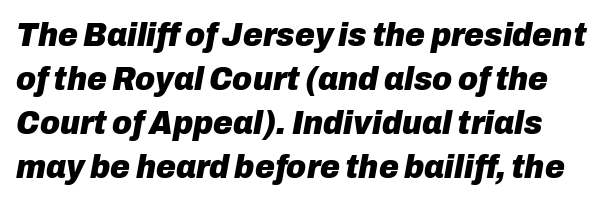
Q: Is the text bold? A: Yes.
Q: Is the text italic (slanted)? A: Yes, it leans right by about 10 degrees.
Q: Is the text underlined? A: No.
Q: Is the spacing between letters normal or unusually wide? A: Normal.
Q: Is the spacing between lines tight, normal or loose? A: Normal.
Q: Width (condensed, normal, or wide)? A: Normal.
Q: Stroke contrast? A: Low.
Q: x-height? A: Medium.
Q: Monospaced? A: No.
